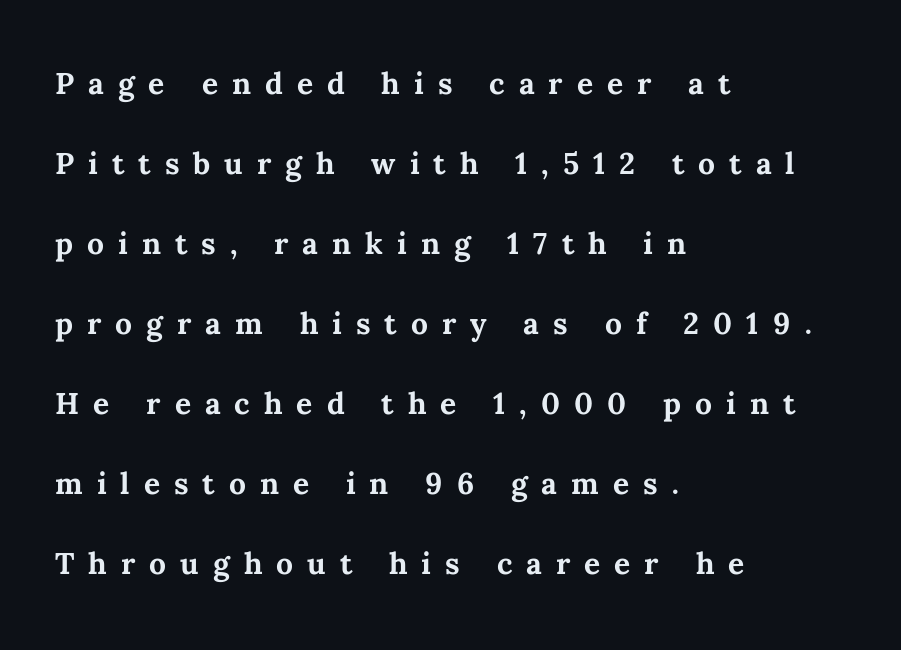
{"italic": "no", "bold": "yes", "weight": "semibold", "width": "normal", "stroke_contrast": "medium", "x_height": "medium", "monospaced": "no", "underline": "no", "align": "left", "line_spacing": "loose", "line_spacing_ratio": 2.0, "letter_spacing": "wide", "letter_spacing_em": 0.35, "glyph_px": 40}
